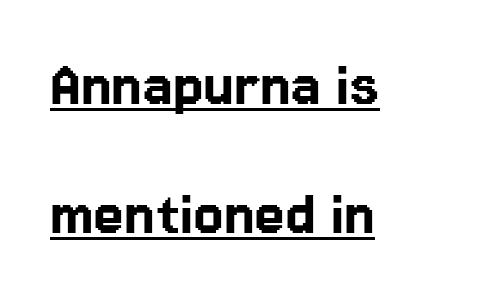
The image shows 69 px sans-serif type, upright; set left-aligned, line spacing 1.87x, normal letter spacing, underlined; low stroke contrast and a medium x-height.
